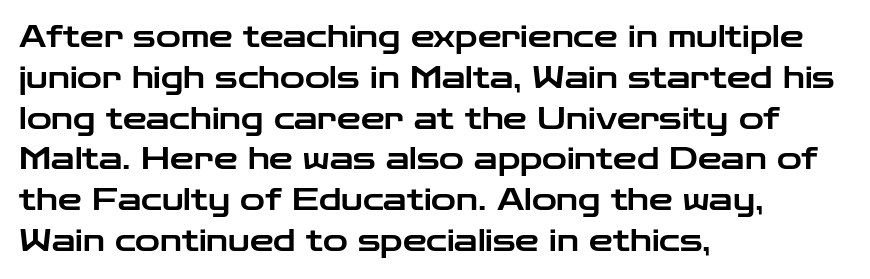
{"serif": "no", "italic": "no", "width": "wide", "stroke_contrast": "low", "x_height": "medium", "monospaced": "no", "underline": "no", "align": "left", "line_spacing": "normal", "line_spacing_ratio": 1.36, "letter_spacing": "normal", "letter_spacing_em": 0.0, "glyph_px": 30}
